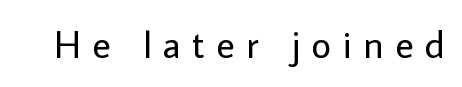
{"serif": "no", "italic": "no", "bold": "no", "weight": "regular", "width": "normal", "stroke_contrast": "low", "x_height": "medium", "monospaced": "no", "underline": "no", "letter_spacing": "wide", "letter_spacing_em": 0.3, "glyph_px": 38}
